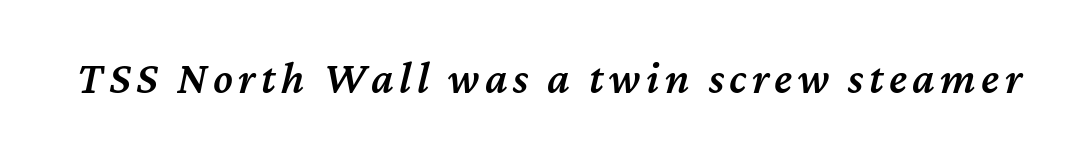
The image shows 45 px semibold type, italic (leaning right); set not underlined; medium stroke contrast and a medium x-height.
